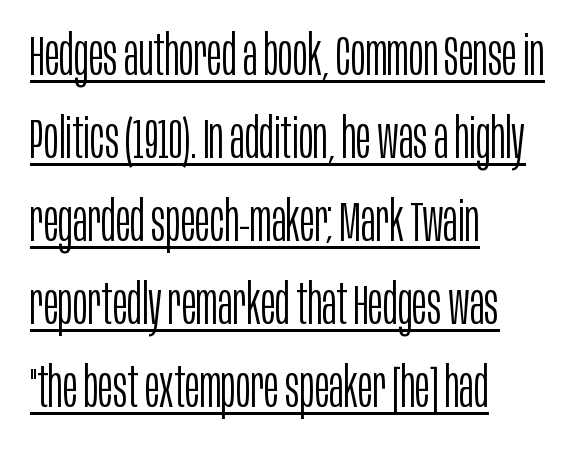
This rendering features underlined lettering. Glyph-to-glyph distance matches everyday printed text. Upright lettering throughout. Evenly set lines give the paragraph a standard silhouette. A sans-serif font was chosen for this passage. The lines in this sample share a left origin and differ only in where they stop.
